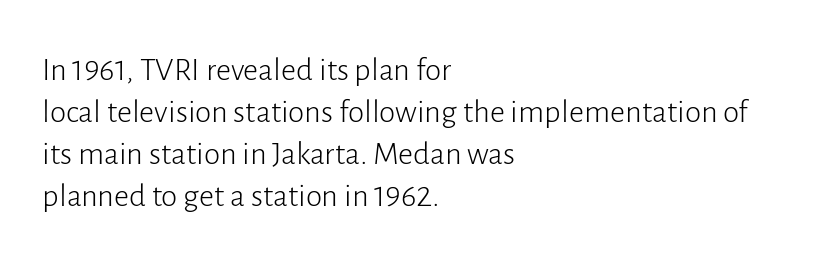
The image shows 33 px light sans-serif type, upright; set left-aligned, normal line spacing (1.27x), normal letter spacing, not underlined; low stroke contrast and a medium x-height.
